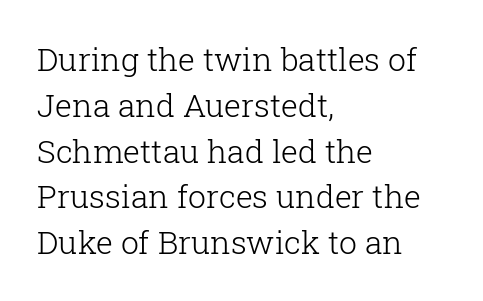
Q: Is the text bold? A: No.
Q: Is the text italic (slanted)? A: No, it is upright.
Q: Is the typeface a serif or a sans-serif typeface? A: Serif.
Q: Is the text underlined? A: No.
Q: How is the paragraph aligned? A: Left-aligned.
Q: Is the spacing between letters normal or unusually wide? A: Normal.
Q: Is the spacing between lines tight, normal or loose? A: Normal.
Q: Width (condensed, normal, or wide)? A: Normal.
Q: Stroke contrast? A: Low.
Q: x-height? A: Medium.
Q: Monospaced? A: No.
